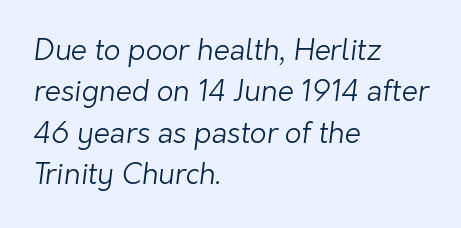
These lines stack with their left ends in a neat column. Varying glyph widths throughout — classic text-font behaviour. The rows are spaced the way most documents space them. These lines keep a tight, regular rhythm from letter to letter. A sans-serif font was chosen for this passage. Compared with a typical body face, this is equally light or lighter still.
